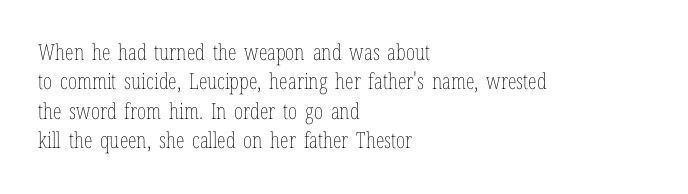
Bare-footed words on every line. Every stem runs plumb, perpendicular to the baseline. The typesetting does not lean heavy: it is not bold. Tracking value appears to be zero — textbook default spacing. The vertical gap from one line to the next is medium.
